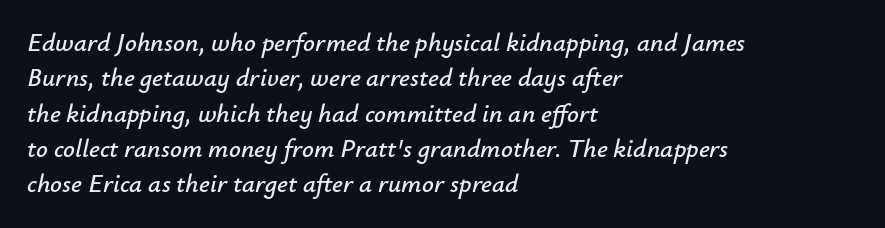
Spacing between characters is what you'd get straight out of the box. In CSS terms this would be text-align: left. Tall strokes in this sample are angled rather than plumb. Successive baselines arrive at the customary interval. The foot of each line stays bare and open.
